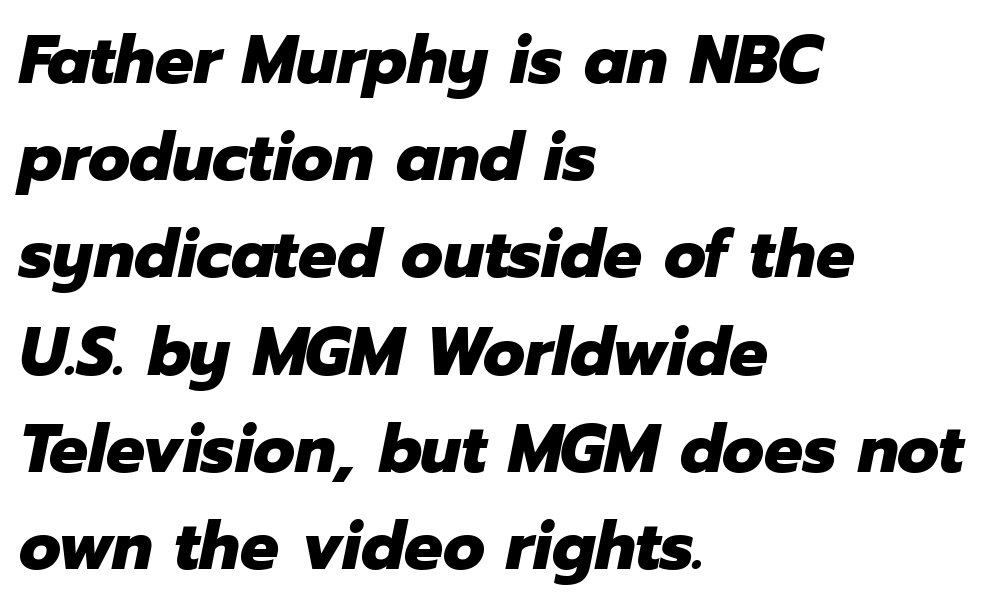
Q: Is the text bold? A: Yes.
Q: Is the text italic (slanted)? A: Yes, it leans right by about 12 degrees.
Q: Is the text underlined? A: No.
Q: How is the paragraph aligned? A: Left-aligned.
Q: Is the spacing between letters normal or unusually wide? A: Normal.
Q: Is the spacing between lines tight, normal or loose? A: Normal.
Q: Width (condensed, normal, or wide)? A: Normal.
Q: Stroke contrast? A: Low.
Q: x-height? A: Medium.
Q: Monospaced? A: No.
